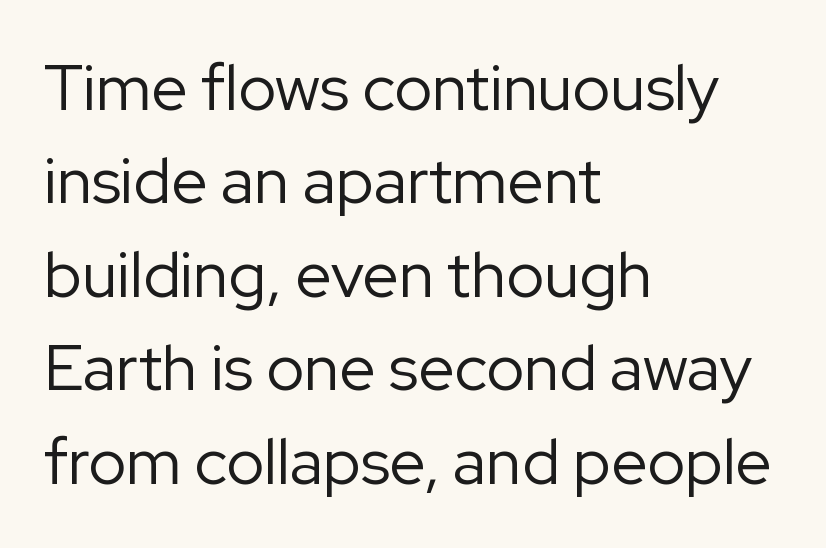
The type is set solid horizontally, with unmodified tracking. The words here are not underlined. This is the regular roman posture of the typeface. On a weight scale, this lands at 450 or below. Each letter keeps its own natural width here, so spacing adapts to shape. The space between consecutive lines is moderate.
